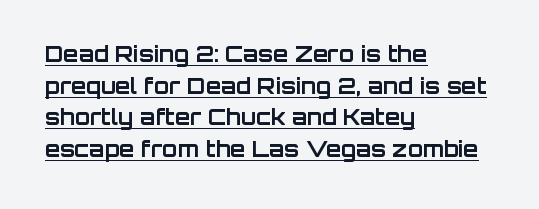
{"italic": "no", "bold": "yes", "underline": "yes", "align": "left", "line_spacing": "normal", "line_spacing_ratio": 1.44, "letter_spacing": "normal", "letter_spacing_em": 0.0, "glyph_px": 22}
